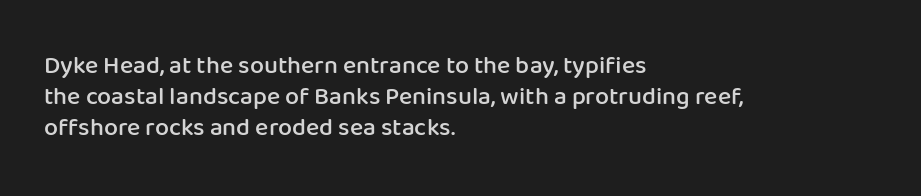
{"italic": "no", "bold": "semi", "underline": "no", "align": "left", "line_spacing": "normal", "line_spacing_ratio": 1.25, "letter_spacing": "normal", "letter_spacing_em": 0.0, "glyph_px": 25}
